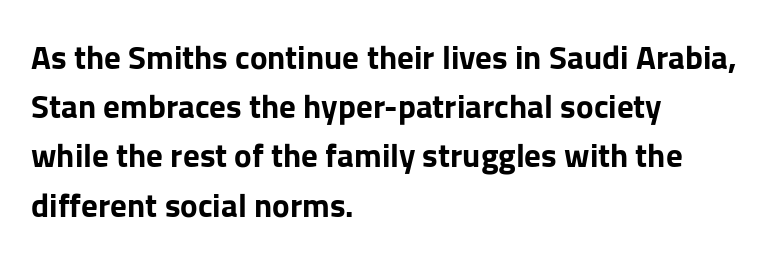
The passage shown is typed in a proportional face where columns would drift. This rendering features lettering with no underline. This sample uses an upright cut, with every glyph sitting square on the baseline. This sample uses a sans-serif face. The lines in this sample share a left origin and differ only in where they stop.
